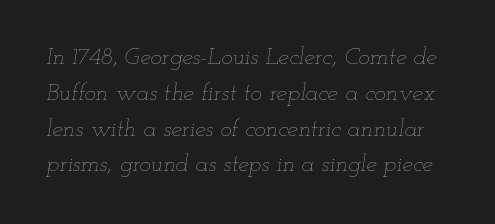
{"italic": "yes", "lean": "right", "slant_degrees": 12, "bold": "no", "underline": "no", "line_spacing": "normal", "line_spacing_ratio": 1.49, "letter_spacing": "normal", "letter_spacing_em": 0.0, "glyph_px": 24}
